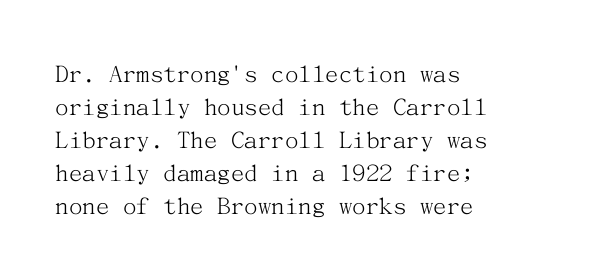
Q: Is the text bold? A: No.
Q: Is the text italic (slanted)? A: No, it is upright.
Q: Is the text underlined? A: No.
Q: How is the paragraph aligned? A: Left-aligned.
Q: Is the spacing between letters normal or unusually wide? A: Normal.
